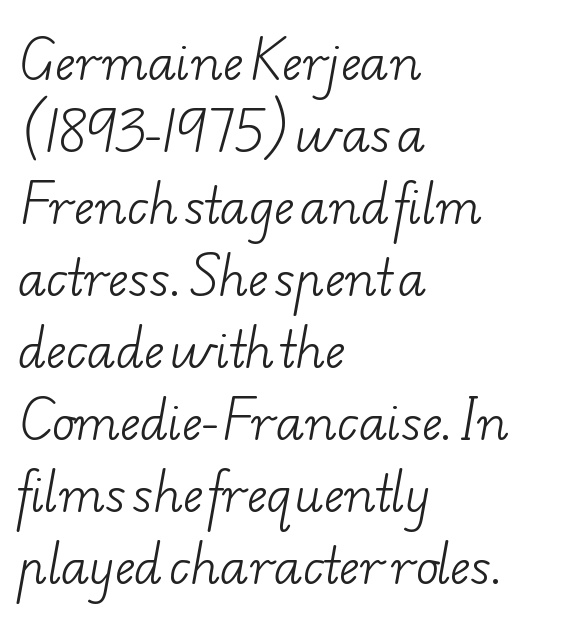
{"serif": "yes", "bold": "no", "weight": "light", "width": "wide", "stroke_contrast": "low", "x_height": "small", "monospaced": "no", "underline": "no", "align": "left", "line_spacing": "normal", "line_spacing_ratio": 1.5, "letter_spacing": "normal", "letter_spacing_em": 0.0, "glyph_px": 48}
